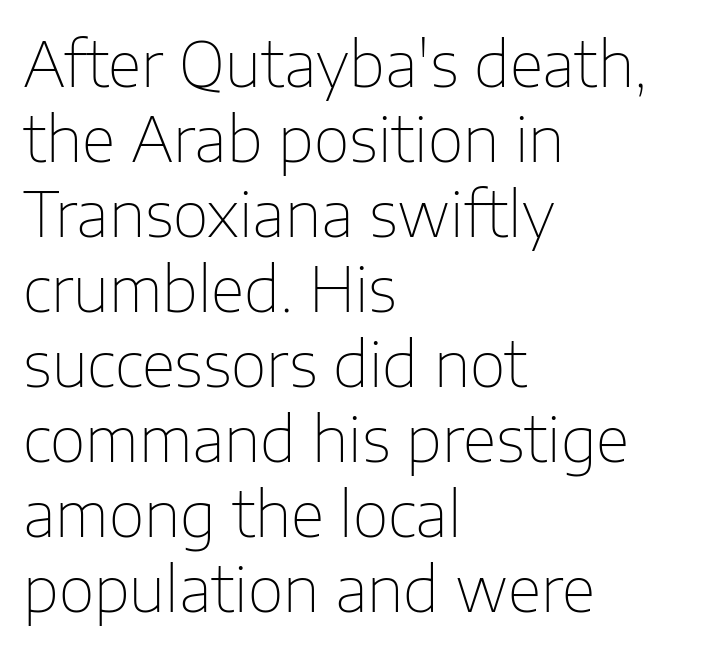
Q: Is the text bold? A: No.
Q: Is the text italic (slanted)? A: No, it is upright.
Q: Is the typeface a serif or a sans-serif typeface? A: Sans-serif.
Q: Is the text underlined? A: No.
Q: How is the paragraph aligned? A: Left-aligned.
Q: Is the spacing between letters normal or unusually wide? A: Normal.
Q: Width (condensed, normal, or wide)? A: Normal.
Q: Stroke contrast? A: Low.
Q: x-height? A: Medium.
Q: Monospaced? A: No.
